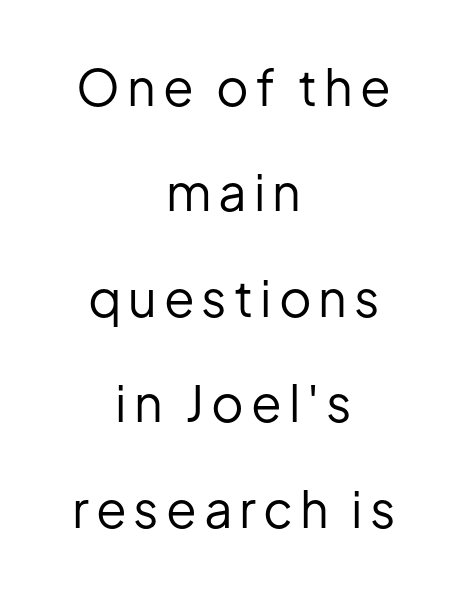
Q: Is the text bold? A: No.
Q: Is the text italic (slanted)? A: No, it is upright.
Q: Is the typeface a serif or a sans-serif typeface? A: Sans-serif.
Q: Is the text underlined? A: No.
Q: How is the paragraph aligned? A: Centered.
Q: Is the spacing between lines tight, normal or loose? A: Loose.
Q: Width (condensed, normal, or wide)? A: Normal.
Q: Stroke contrast? A: Low.
Q: x-height? A: Medium.
Q: Monospaced? A: No.
